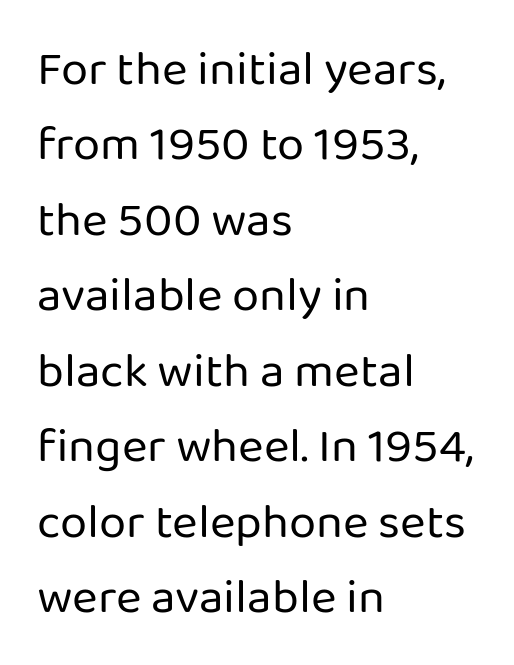
Q: Is the text bold? A: No.
Q: Is the text italic (slanted)? A: No, it is upright.
Q: Is the typeface a serif or a sans-serif typeface? A: Sans-serif.
Q: Is the text underlined? A: No.
Q: How is the paragraph aligned? A: Left-aligned.
Q: Is the spacing between letters normal or unusually wide? A: Normal.
Q: Is the spacing between lines tight, normal or loose? A: Normal.
Q: Width (condensed, normal, or wide)? A: Normal.
Q: Stroke contrast? A: Low.
Q: x-height? A: Medium.
Q: Monospaced? A: No.
